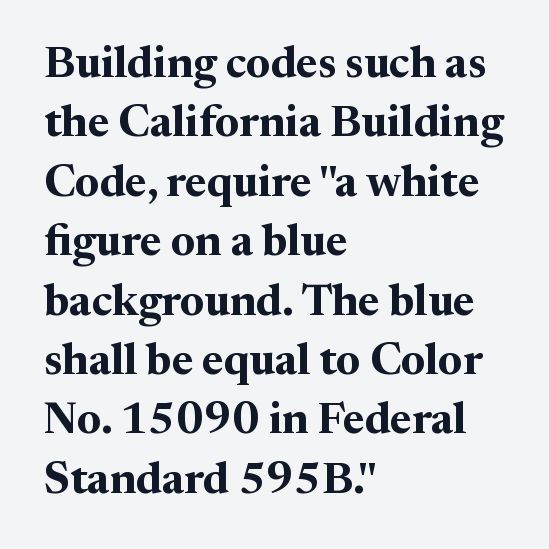
{"serif": "yes", "italic": "no", "bold": "yes", "weight": "bold", "width": "normal", "stroke_contrast": "medium", "x_height": "medium", "monospaced": "no", "underline": "no", "align": "left", "line_spacing": "normal", "line_spacing_ratio": 1.35, "letter_spacing": "normal", "letter_spacing_em": 0.0, "glyph_px": 44}
